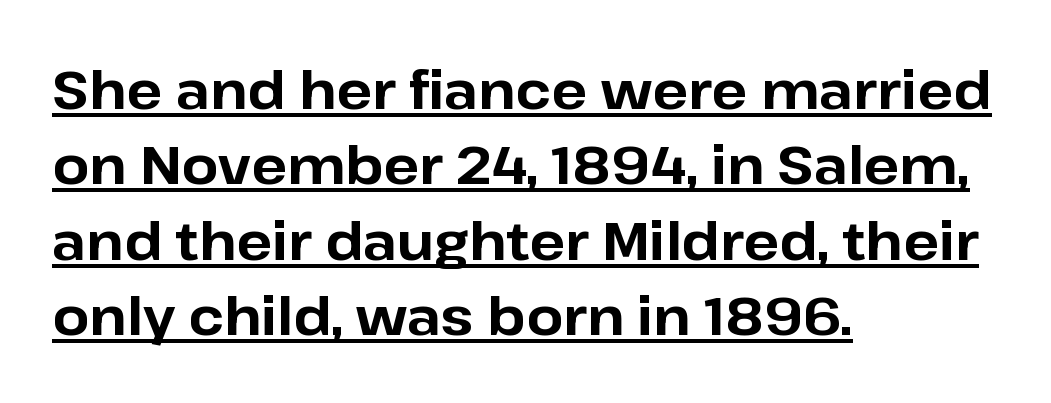
{"serif": "no", "italic": "no", "bold": "yes", "weight": "bold", "width": "normal", "stroke_contrast": "low", "x_height": "medium", "monospaced": "no", "underline": "yes", "align": "left", "line_spacing": "normal", "line_spacing_ratio": 1.42, "letter_spacing": "normal", "letter_spacing_em": 0.0, "glyph_px": 53}
